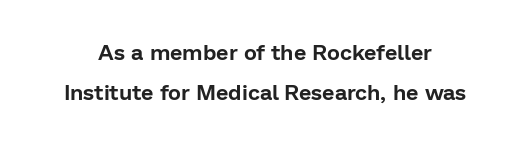
{"italic": "no", "underline": "no", "line_spacing_ratio": 1.83, "letter_spacing": "normal", "letter_spacing_em": 0.0, "glyph_px": 22}
